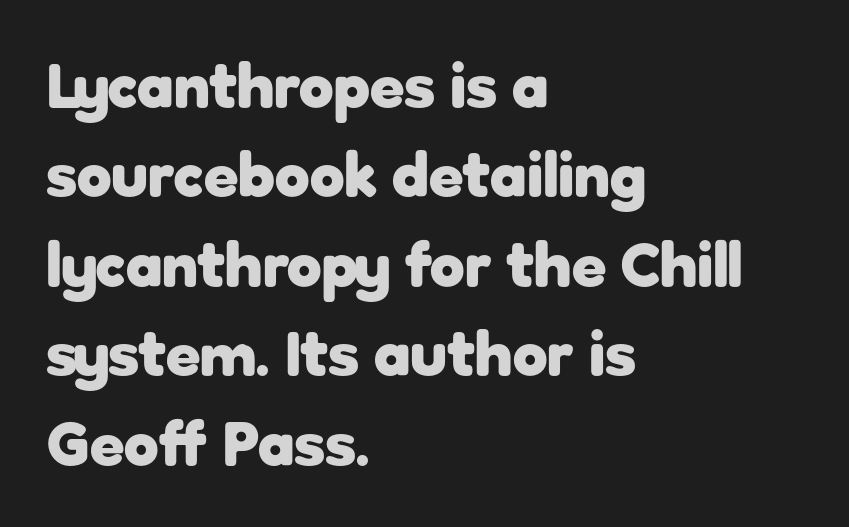
Summary of weight: heavy, a full bold. Varying glyph widths throughout — classic text-font behaviour. If you drew a line through each stem, it would be perfectly vertical. This sample uses a sans-serif face. Leading: standard.
